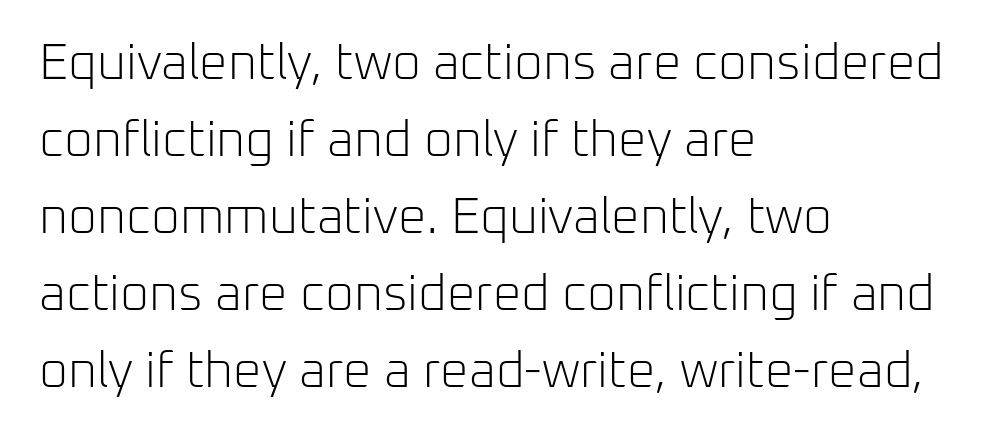
The image shows 50 px light sans-serif type, upright; set left-aligned, normal line spacing (1.54x), normal letter spacing, not underlined; low stroke contrast and a medium x-height.
